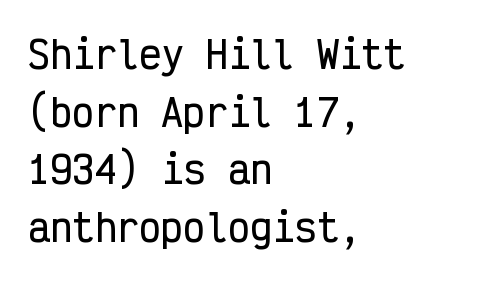
The text was rendered using a sans face with plain stroke endings. Here the glyphs are tracked normally, forming tight word shapes. Has an underline been added? It has not. Summary of vertical rhythm: regular, with standard interline spacing. Looks like terminal output: every glyph gets an equal slot. A roman cut, with each character standing at attention.
